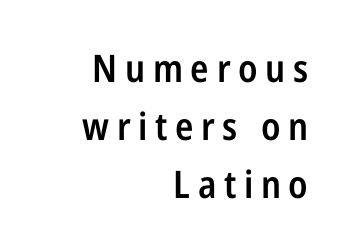
{"serif": "no", "italic": "no", "bold": "semi", "weight": "semibold", "width": "condensed", "stroke_contrast": "low", "x_height": "medium", "monospaced": "no", "underline": "no", "align": "right", "line_spacing": "normal", "line_spacing_ratio": 1.53, "letter_spacing": "wide", "letter_spacing_em": 0.2, "glyph_px": 38}
